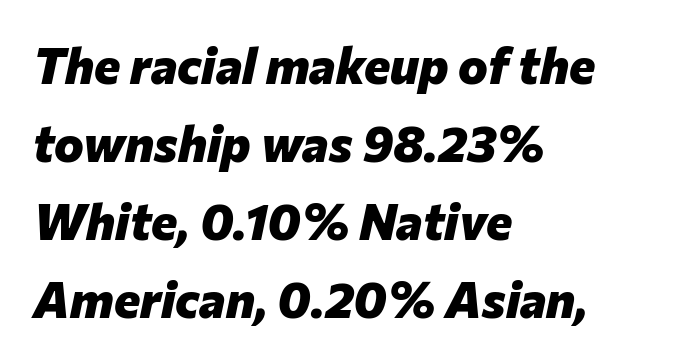
In CSS terms this would be text-align: left. Successive baselines arrive at the customary interval. There is no visible air inserted between adjacent glyphs. Words float on clear page, feet unadorned. Think of a printed novel: that variable character pitch is what you see here. A typesetter would mark this as italic.
